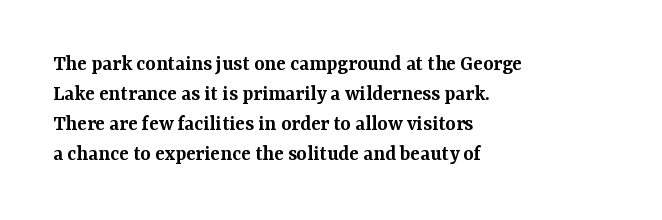
{"italic": "no", "bold": "semi", "underline": "no", "align": "left", "line_spacing": "normal", "line_spacing_ratio": 1.37, "letter_spacing": "normal", "letter_spacing_em": 0.0, "glyph_px": 22}
